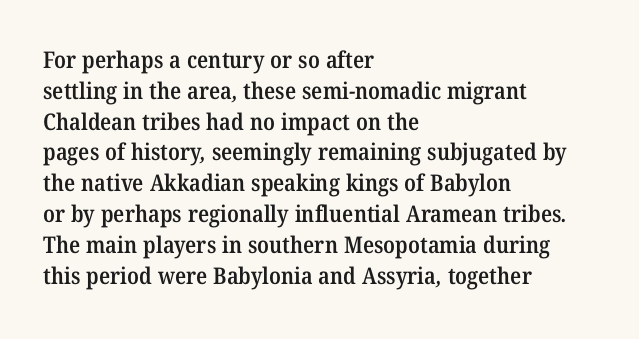
The image shows 23 px text type; set left-aligned, normal line spacing (1.34x), normal letter spacing, not underlined.
